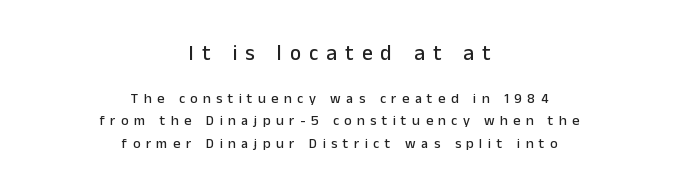
Q: Is the text italic (slanted)? A: No, it is upright.
Q: Is the text underlined? A: No.
Q: How is the paragraph aligned? A: Centered.
Q: Is the spacing between letters normal or unusually wide? A: Unusually wide.
Q: Is the spacing between lines tight, normal or loose? A: Normal.
Q: Which block of text is set in a larger size, the first (top) or the second (bottom)? A: The first (top) one.
